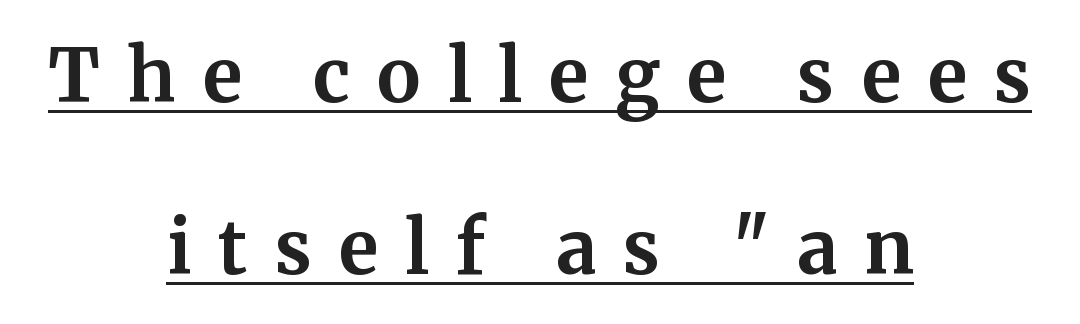
{"serif": "yes", "italic": "no", "bold": "yes", "weight": "bold", "width": "normal", "stroke_contrast": "medium", "x_height": "medium", "monospaced": "no", "underline": "yes", "align": "center", "line_spacing": "loose", "line_spacing_ratio": 2.35, "letter_spacing": "wide", "letter_spacing_em": 0.37, "glyph_px": 73}
